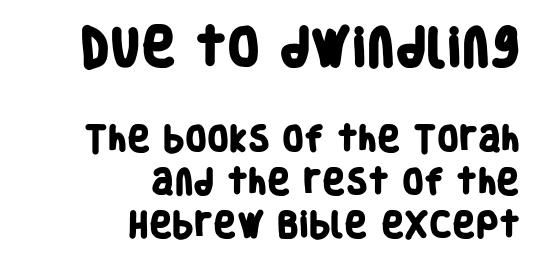
The image shows 42 px heavy, condensed sans-serif type; set right-aligned, normal line spacing (1.55x), normal letter spacing, not underlined; the first (top) block is 1.5x larger; low stroke contrast and a large x-height.
